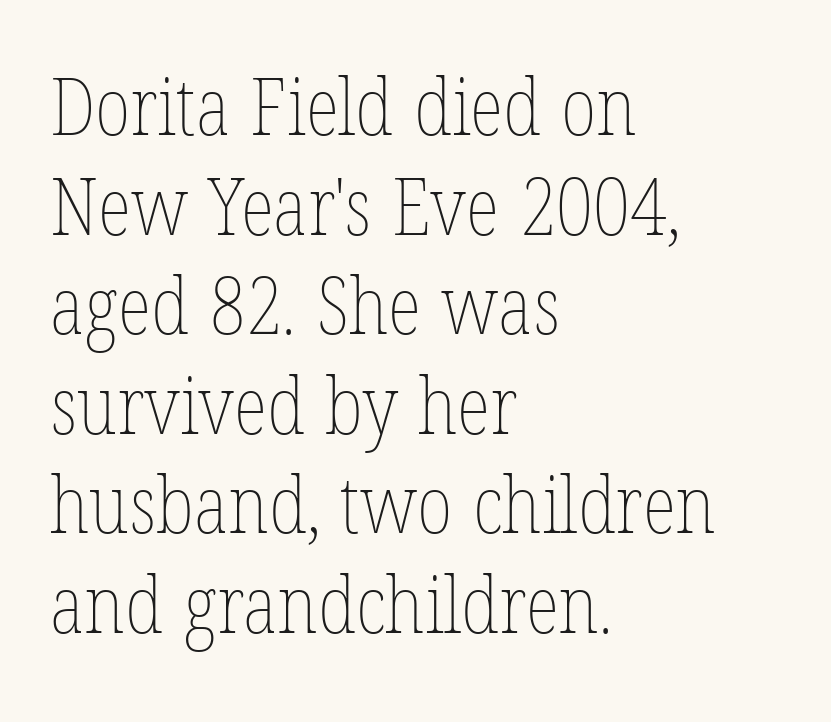
{"italic": "no", "bold": "no", "weight": "thin", "width": "condensed", "stroke_contrast": "low", "x_height": "medium", "monospaced": "no", "underline": "no", "align": "left", "line_spacing": "normal", "line_spacing_ratio": 1.26, "letter_spacing": "normal", "letter_spacing_em": 0.0, "glyph_px": 79}
